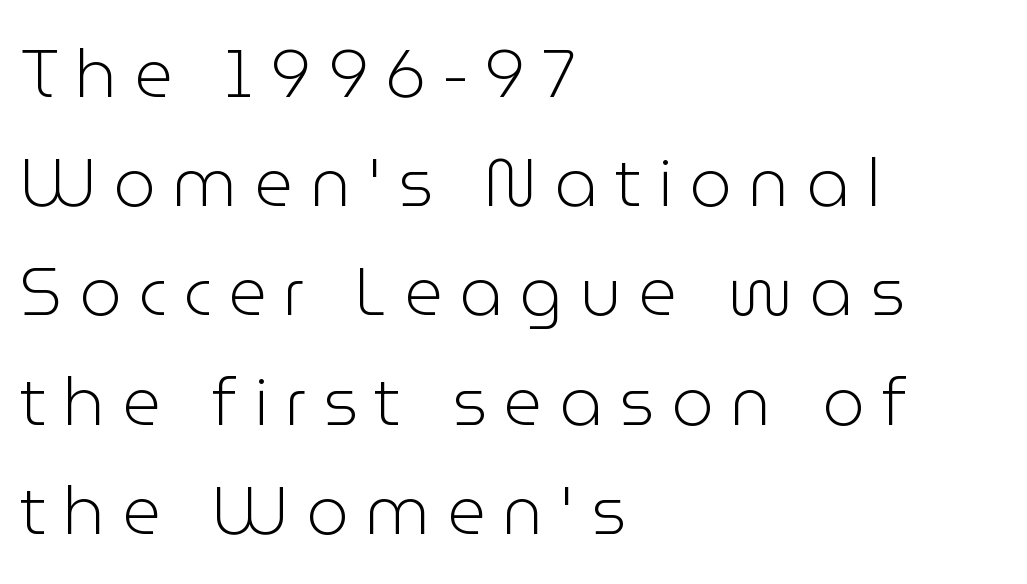
Alignment: flush left. This sample has the flowing, uneven cadence of proportional lettering. The face used here is rendered with a markedly widened letterfit. Lines of text with bare space underneath. This sample uses an upright cut, with every glyph sitting square on the baseline.
